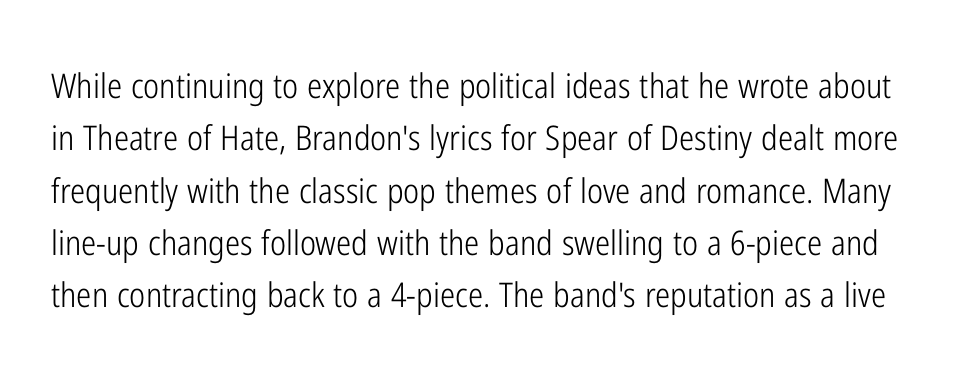
Ordinary non-slanted type is in use. The horizontal fit of the characters is conventional and even. Has an underline been added? It has not. A typesetter would label this face a sans.
